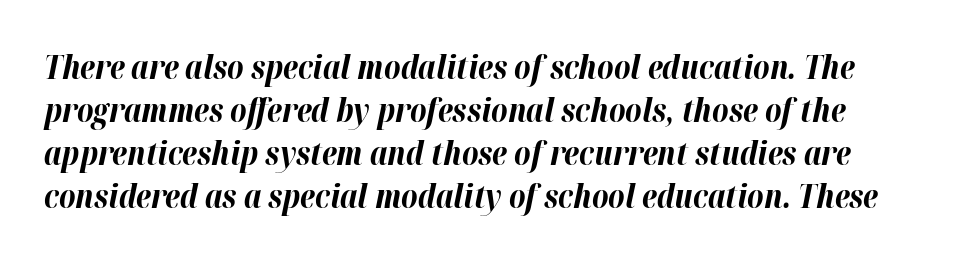
Q: Is the text bold? A: Yes.
Q: Is the text italic (slanted)? A: Yes, it leans right by about 12 degrees.
Q: Is the text underlined? A: No.
Q: Is the spacing between letters normal or unusually wide? A: Normal.
Q: Is the spacing between lines tight, normal or loose? A: Normal.
Q: Width (condensed, normal, or wide)? A: Normal.
Q: Stroke contrast? A: High.
Q: x-height? A: Medium.
Q: Monospaced? A: No.
